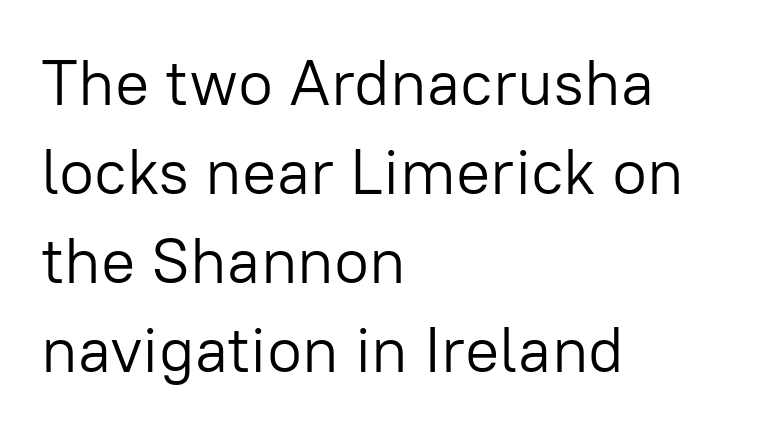
Q: Is the text bold? A: No.
Q: Is the text italic (slanted)? A: No, it is upright.
Q: Is the typeface a serif or a sans-serif typeface? A: Sans-serif.
Q: Is the text underlined? A: No.
Q: How is the paragraph aligned? A: Left-aligned.
Q: Is the spacing between letters normal or unusually wide? A: Normal.
Q: Is the spacing between lines tight, normal or loose? A: Normal.
Q: Width (condensed, normal, or wide)? A: Normal.
Q: Stroke contrast? A: Low.
Q: x-height? A: Medium.
Q: Monospaced? A: No.
